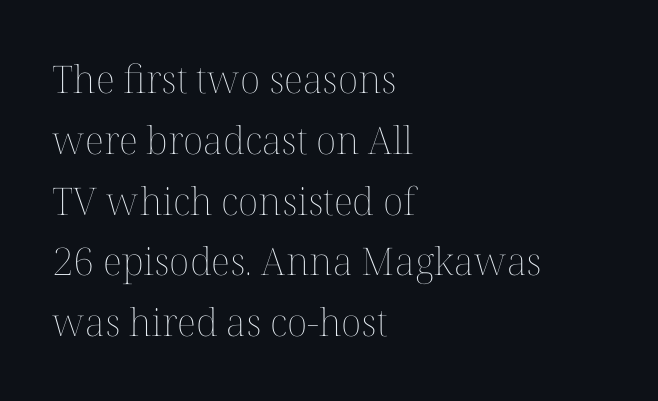
{"italic": "no", "bold": "no", "weight": "thin", "width": "normal", "stroke_contrast": "medium", "x_height": "medium", "monospaced": "no", "underline": "no", "align": "left", "line_spacing": "normal", "line_spacing_ratio": 1.6, "letter_spacing": "normal", "letter_spacing_em": 0.0, "glyph_px": 38}
